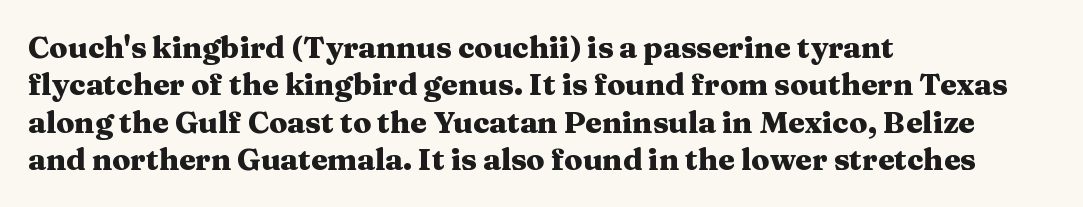
Varying glyph widths throughout — classic text-font behaviour. Italic? Not at all — the glyphs are vertical. Clear beneath every line of the passage. Look at the tracking — it's just the regular setting, nothing added. Vertically, the passage feels balanced, rows spaced as you'd expect. What weight is shown? A full bold with thick strokes.
